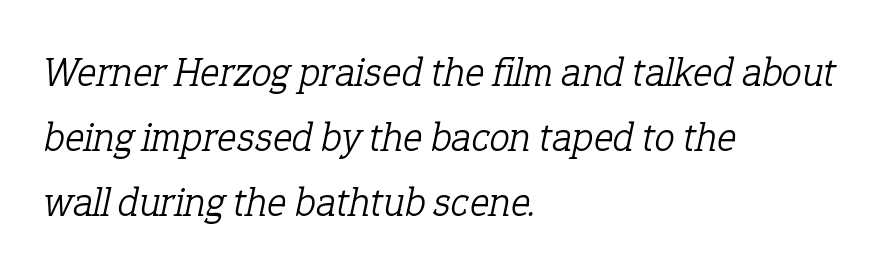
The face used here has a pronounced slope to its letters. Regarding leading, the lines here are spaced in the standard way. Standard letterfit; no display-style spreading of the glyphs. Lines of text with bare space underneath. Ink coverage per letter is moderate at most. The rag falls on the right side of this text block.
